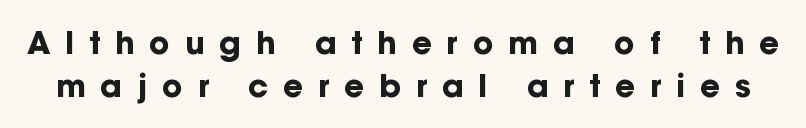
Q: Is the text bold? A: Yes.
Q: Is the text italic (slanted)? A: No, it is upright.
Q: Is the typeface a serif or a sans-serif typeface? A: Sans-serif.
Q: Is the text underlined? A: No.
Q: Is the spacing between letters normal or unusually wide? A: Unusually wide.
Q: Is the spacing between lines tight, normal or loose? A: Normal.
Q: Width (condensed, normal, or wide)? A: Normal.
Q: Stroke contrast? A: Low.
Q: x-height? A: Medium.
Q: Monospaced? A: No.
